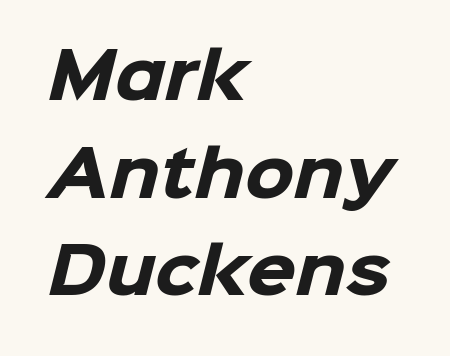
The space between consecutive lines is moderate. Quick note: underline off. A sans-serif font was chosen for this passage. Between one letter and the next there's only the usual sliver of space. The passage shown is typed in a proportional face where columns would drift.
